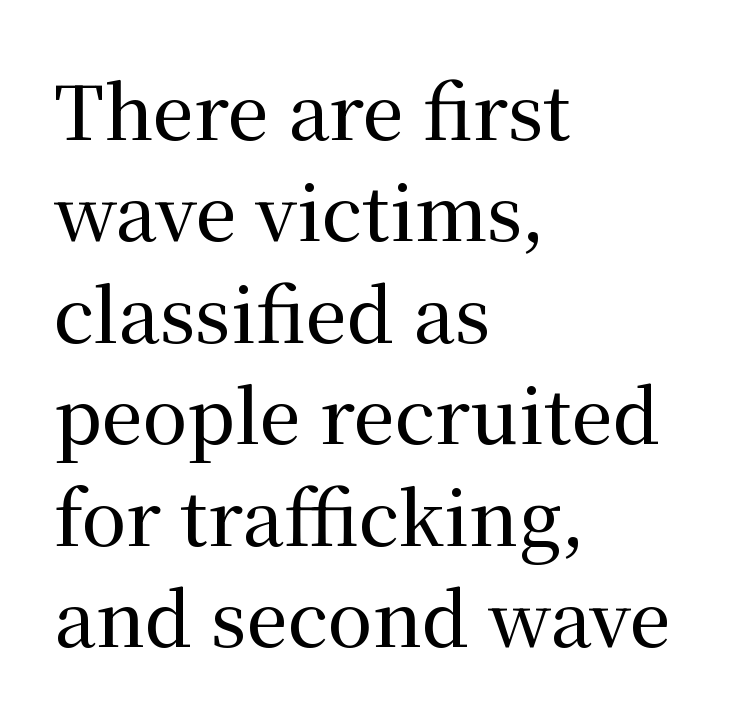
Q: Is the text italic (slanted)? A: No, it is upright.
Q: Is the typeface a serif or a sans-serif typeface? A: Serif.
Q: Is the text underlined? A: No.
Q: How is the paragraph aligned? A: Left-aligned.
Q: Is the spacing between letters normal or unusually wide? A: Normal.
Q: Is the spacing between lines tight, normal or loose? A: Normal.
Q: Width (condensed, normal, or wide)? A: Normal.
Q: Stroke contrast? A: Medium.
Q: x-height? A: Medium.
Q: Monospaced? A: No.
